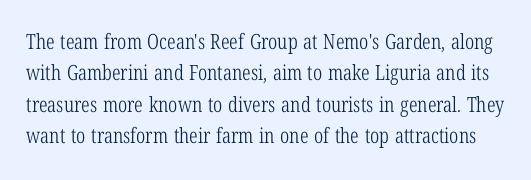
Q: Is the text bold? A: No.
Q: Is the text italic (slanted)? A: No, it is upright.
Q: Is the text underlined? A: No.
Q: Is the spacing between letters normal or unusually wide? A: Normal.
Q: Is the spacing between lines tight, normal or loose? A: Normal.
